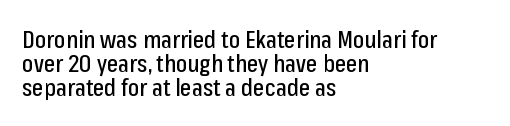
{"italic": "no", "underline": "no", "align": "left", "line_spacing": "tight", "line_spacing_ratio": 1.01, "letter_spacing": "normal", "letter_spacing_em": 0.0, "glyph_px": 24}
